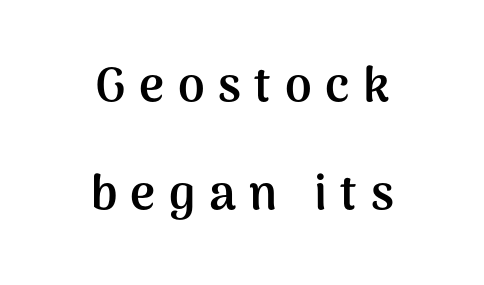
{"serif": "no", "italic": "no", "bold": "yes", "weight": "semibold", "width": "normal", "stroke_contrast": "medium", "x_height": "medium", "monospaced": "no", "underline": "no", "align": "center", "line_spacing": "loose", "line_spacing_ratio": 2.24, "letter_spacing": "wide", "letter_spacing_em": 0.28, "glyph_px": 48}
